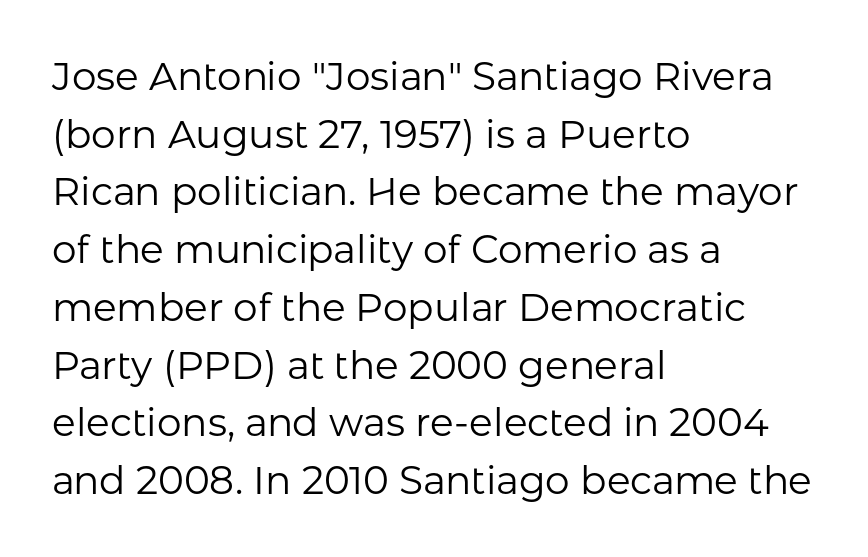
Q: Is the text bold? A: No.
Q: Is the text italic (slanted)? A: No, it is upright.
Q: Is the typeface a serif or a sans-serif typeface? A: Sans-serif.
Q: Is the text underlined? A: No.
Q: How is the paragraph aligned? A: Left-aligned.
Q: Is the spacing between letters normal or unusually wide? A: Normal.
Q: Is the spacing between lines tight, normal or loose? A: Normal.
Q: Width (condensed, normal, or wide)? A: Normal.
Q: Stroke contrast? A: Low.
Q: x-height? A: Medium.
Q: Monospaced? A: No.
